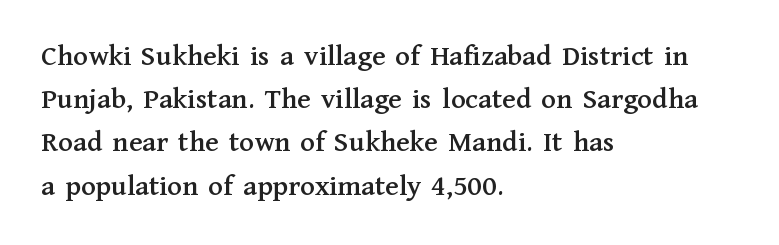
{"serif": "yes", "italic": "no", "width": "normal", "stroke_contrast": "medium", "x_height": "medium", "monospaced": "no", "underline": "no", "align": "left", "line_spacing": "normal", "line_spacing_ratio": 1.44, "letter_spacing": "normal", "letter_spacing_em": 0.0, "glyph_px": 30}
